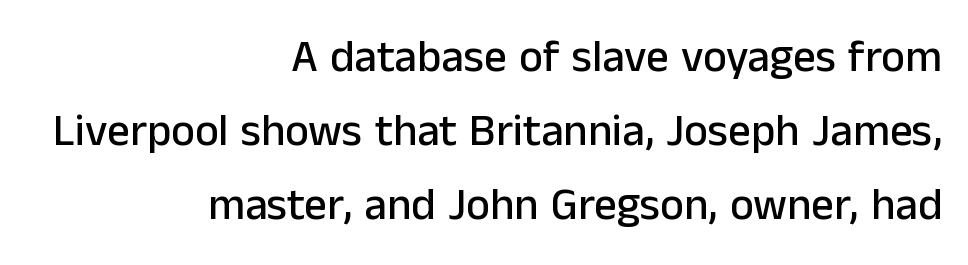
{"serif": "no", "italic": "no", "width": "normal", "stroke_contrast": "low", "x_height": "medium", "monospaced": "no", "underline": "no", "align": "right", "line_spacing": "normal", "line_spacing_ratio": 1.64, "letter_spacing": "normal", "letter_spacing_em": 0.0, "glyph_px": 45}
